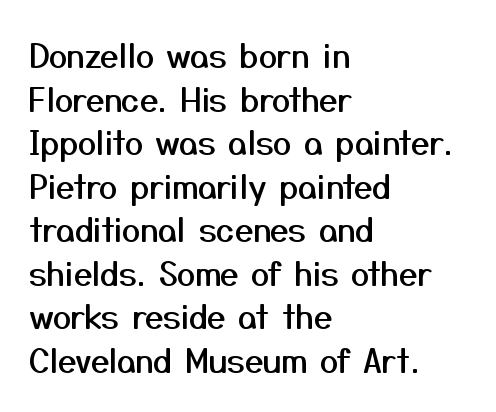
{"serif": "no", "italic": "no", "width": "normal", "stroke_contrast": "medium", "x_height": "medium", "monospaced": "no", "underline": "no", "align": "left", "line_spacing": "normal", "line_spacing_ratio": 1.32, "letter_spacing": "normal", "letter_spacing_em": 0.0, "glyph_px": 33}
